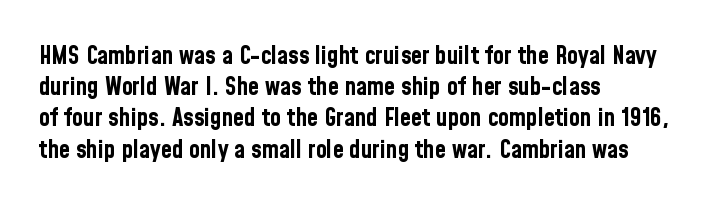
{"italic": "no", "bold": "yes", "underline": "no", "align": "left", "line_spacing": "normal", "line_spacing_ratio": 1.25, "letter_spacing": "normal", "letter_spacing_em": 0.0, "glyph_px": 25}
